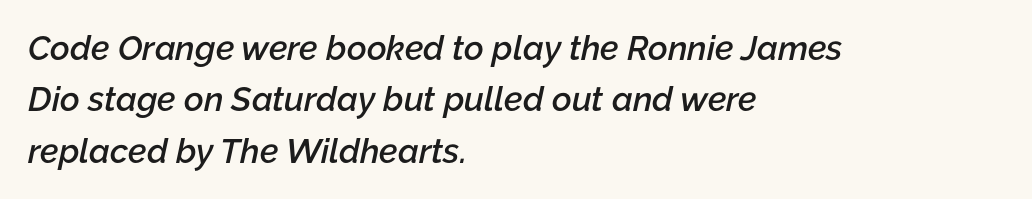
Stems and bowls a touch heavier than normal — semibold. Leading: standard. Tall strokes in this sample are angled rather than plumb. Short note: letters normally spaced. These lines are rendered in a variable-pitch font. A classic flush-left, rag-right setting is used for this passage.
